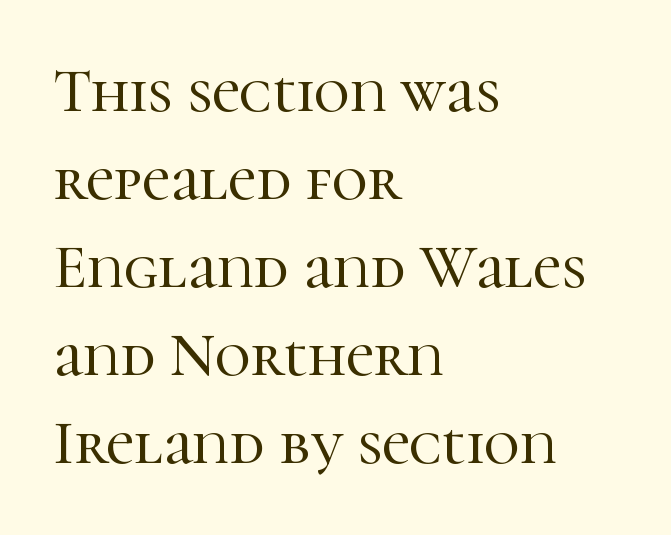
Visually the block forms a straight wall on the left and a jagged coastline on the right. Characters remain perfectly vertical along every line. Underline: absent. You could not count columns in this text — the font is proportionally spaced. The letterforms sit shoulder to shoulder at normal distance.
